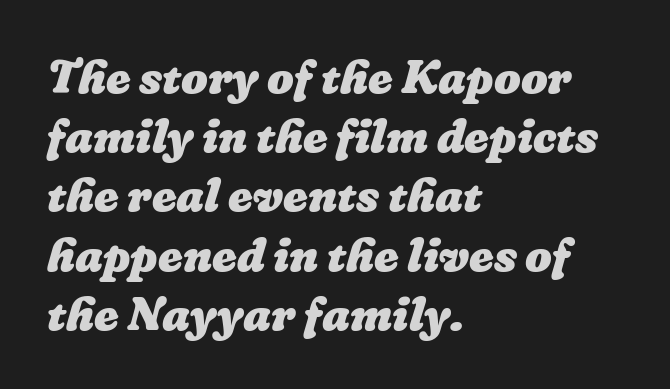
{"bold": "yes", "weight": "heavy", "width": "normal", "stroke_contrast": "low", "x_height": "medium", "monospaced": "no", "underline": "no", "align": "left", "line_spacing": "normal", "line_spacing_ratio": 1.26, "letter_spacing": "normal", "letter_spacing_em": 0.0, "glyph_px": 47}
